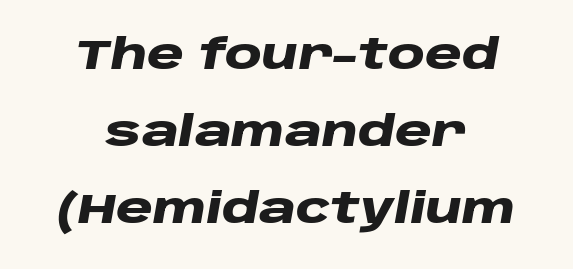
The compositor balanced each line on the midline. The glyphs have the mass of a bold cut. This rendering features lettering with no underline. Every character sits at an angle, as italics do. Compared with typical body copy, the letter spacing here is the same. Each letter keeps its own natural width here, so spacing adapts to shape.
